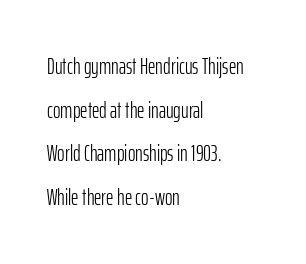
Q: Is the text bold? A: No.
Q: Is the text italic (slanted)? A: No, it is upright.
Q: Is the text underlined? A: No.
Q: How is the paragraph aligned? A: Left-aligned.
Q: Is the spacing between letters normal or unusually wide? A: Normal.
Q: Is the spacing between lines tight, normal or loose? A: Loose.
